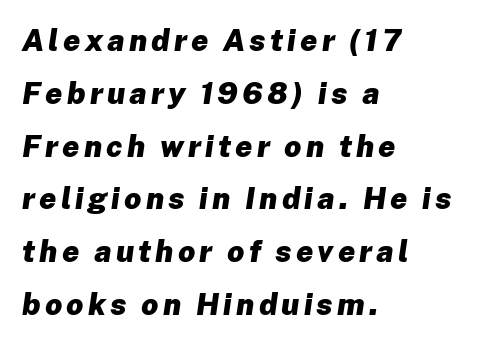
Q: Is the text bold? A: Yes.
Q: Is the text italic (slanted)? A: Yes, it leans right by about 8 degrees.
Q: Is the text underlined? A: No.
Q: How is the paragraph aligned? A: Left-aligned.
Q: Width (condensed, normal, or wide)? A: Normal.
Q: Stroke contrast? A: Low.
Q: x-height? A: Medium.
Q: Monospaced? A: No.
